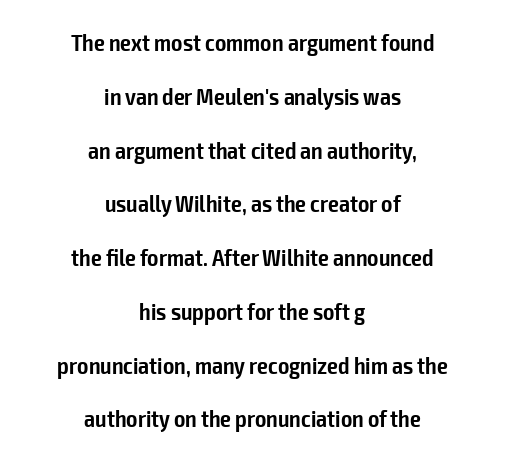
Q: Is the text bold? A: Semi-bold.
Q: Is the text italic (slanted)? A: No, it is upright.
Q: Is the text underlined? A: No.
Q: How is the paragraph aligned? A: Centered.
Q: Is the spacing between letters normal or unusually wide? A: Normal.
Q: Is the spacing between lines tight, normal or loose? A: Loose.
